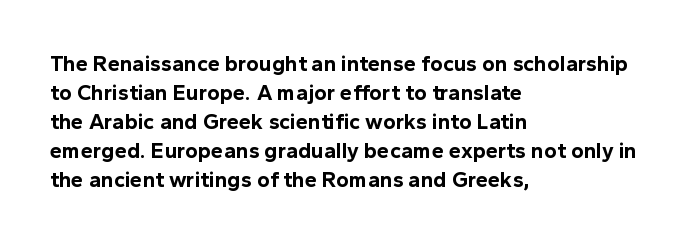
{"italic": "no", "bold": "yes", "underline": "no", "align": "left", "line_spacing": "normal", "line_spacing_ratio": 1.32, "letter_spacing": "normal", "letter_spacing_em": 0.0, "glyph_px": 22}
